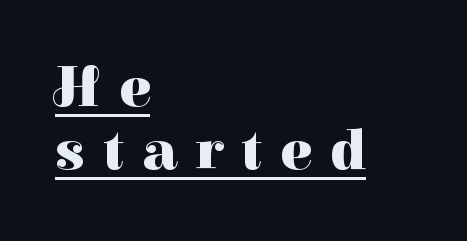
{"serif": "yes", "italic": "no", "bold": "yes", "weight": "heavy", "width": "normal", "stroke_contrast": "high", "x_height": "medium", "monospaced": "no", "underline": "yes", "align": "left", "line_spacing": "tight", "line_spacing_ratio": 1.09, "letter_spacing": "wide", "letter_spacing_em": 0.31, "glyph_px": 58}
